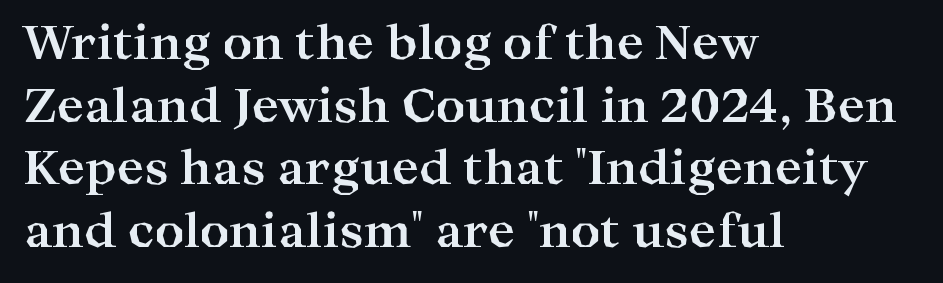
A roman cut, with each character standing at attention. Clear beneath every line of the passage. The letters sit at their default tracking, neither squeezed nor spread. The passage shown is typed in a proportional face where columns would drift. Yep, those are serifs on the letters.
